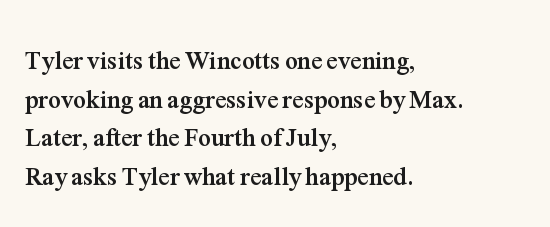
{"italic": "no", "bold": "yes", "underline": "no", "align": "left", "line_spacing": "normal", "line_spacing_ratio": 1.55, "letter_spacing": "normal", "letter_spacing_em": 0.0, "glyph_px": 25}
